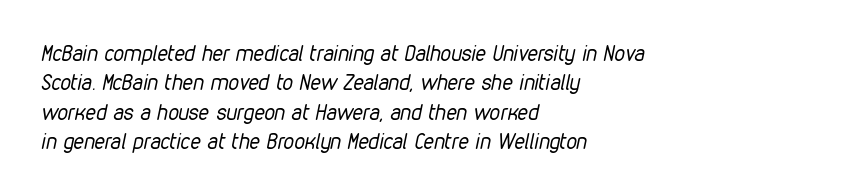
Q: Is the text bold? A: No.
Q: Is the text italic (slanted)? A: Yes, it leans right by about 12 degrees.
Q: Is the text underlined? A: No.
Q: How is the paragraph aligned? A: Left-aligned.
Q: Is the spacing between letters normal or unusually wide? A: Normal.
Q: Is the spacing between lines tight, normal or loose? A: Normal.
